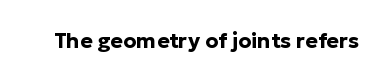
The letterforms sit shoulder to shoulder at normal distance. These lines were composed using upright roman letters. Check the space under the baseline: it is left empty. The sample has been set heavy, in full bold.
